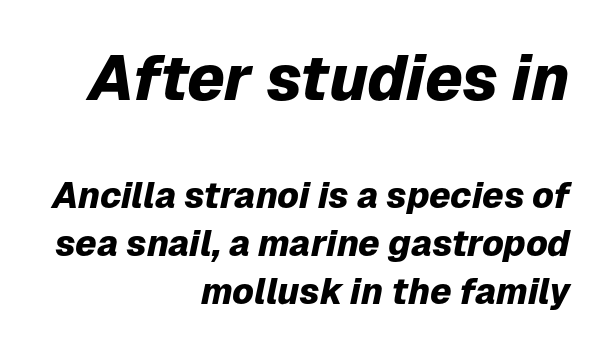
What weight is shown? A full bold with thick strokes. A normal amount of white space separates one row of letters from the next. The letters in the upper block stand taller than those in the block below. The letters advance in unequal steps, a hallmark of proportional type.
